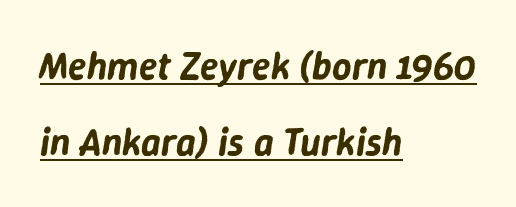
Slanted lettering throughout. Casual observation: everything's shoved over to the left. Glyph-to-glyph distance matches everyday printed text. The letters advance in unequal steps, a hallmark of proportional type.
